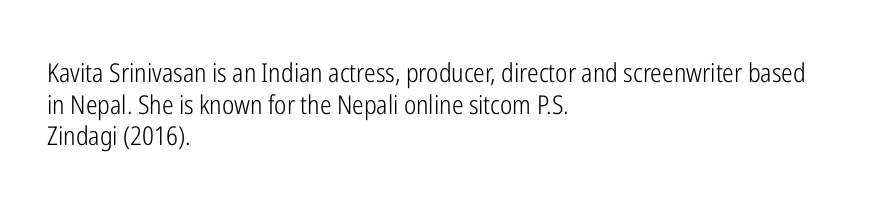
Q: Is the text bold? A: No.
Q: Is the text italic (slanted)? A: No, it is upright.
Q: Is the text underlined? A: No.
Q: How is the paragraph aligned? A: Left-aligned.
Q: Is the spacing between letters normal or unusually wide? A: Normal.
